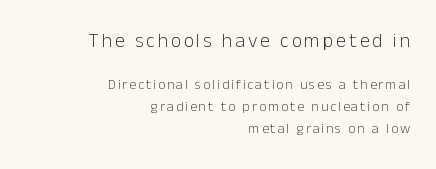
{"italic": "no", "bold": "no", "underline": "no", "align": "right", "line_spacing": "normal", "line_spacing_ratio": 1.58, "larger_block": "first", "size_ratio": 1.43, "glyph_px": 20}
